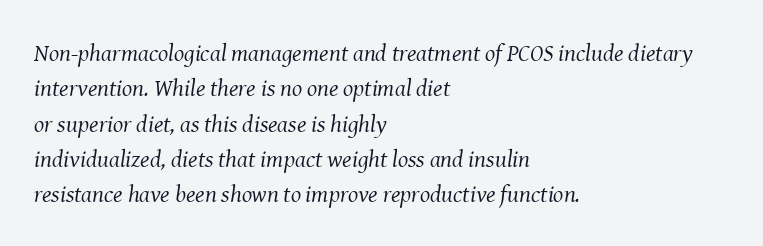
Q: Is the text bold? A: No.
Q: Is the text italic (slanted)? A: Yes, it leans right by about 8 degrees.
Q: Is the text underlined? A: No.
Q: How is the paragraph aligned? A: Left-aligned.
Q: Is the spacing between letters normal or unusually wide? A: Normal.
Q: Is the spacing between lines tight, normal or loose? A: Normal.
